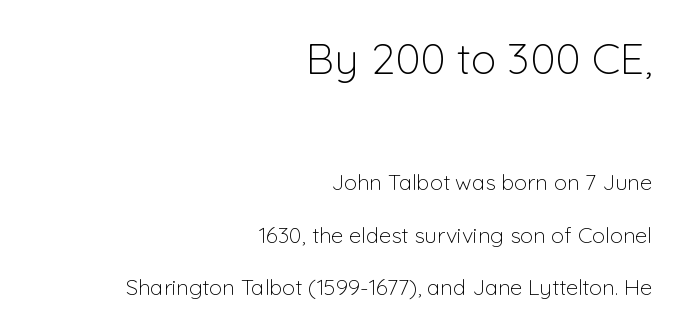
The image shows 43 px light sans-serif type, upright; set right-aligned, loose line spacing (2.39x), normal letter spacing, not underlined; the first (top) block is 1.95x larger; low stroke contrast and a medium x-height.
